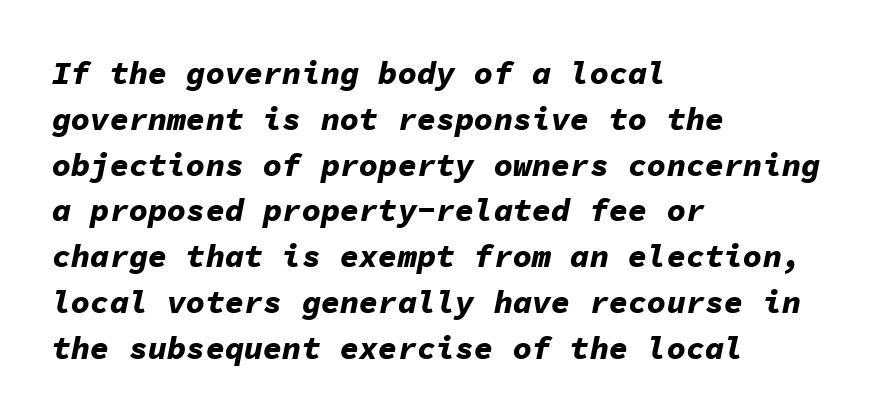
Q: Is the text bold? A: Yes.
Q: Is the text italic (slanted)? A: Yes, it leans right by about 11 degrees.
Q: Is the text underlined? A: No.
Q: How is the paragraph aligned? A: Left-aligned.
Q: Is the spacing between letters normal or unusually wide? A: Normal.
Q: Is the spacing between lines tight, normal or loose? A: Normal.
Q: Width (condensed, normal, or wide)? A: Normal.
Q: Stroke contrast? A: Low.
Q: x-height? A: Medium.
Q: Monospaced? A: Yes.
